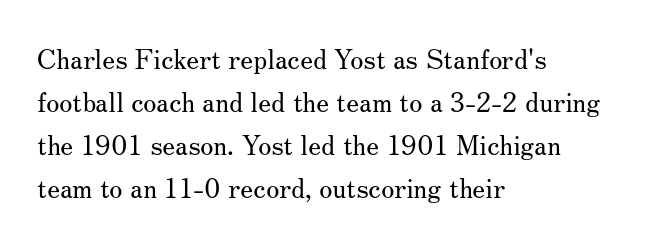
Line beginnings align vertically; line endings do not. Quick note: not italic, upright. No chunkiness to these letters — they're not bold. Default kerning and tracking; the words read as compact shapes.
